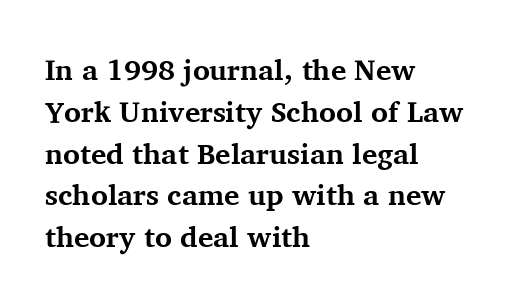
Q: Is the text bold? A: Yes.
Q: Is the text italic (slanted)? A: No, it is upright.
Q: Is the typeface a serif or a sans-serif typeface? A: Serif.
Q: Is the text underlined? A: No.
Q: How is the paragraph aligned? A: Left-aligned.
Q: Is the spacing between letters normal or unusually wide? A: Normal.
Q: Is the spacing between lines tight, normal or loose? A: Normal.
Q: Width (condensed, normal, or wide)? A: Normal.
Q: Stroke contrast? A: Medium.
Q: x-height? A: Medium.
Q: Monospaced? A: No.
